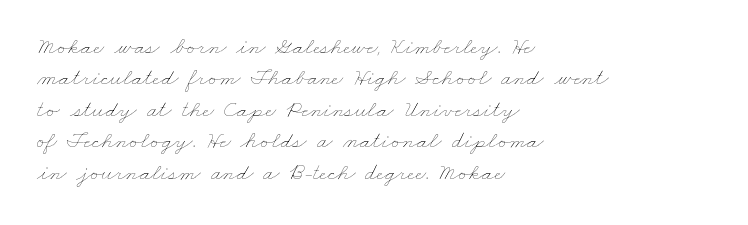
The space between consecutive lines is moderate. Letters have the restrained weight of plain body copy at most. Caption: multi-line text, flush left, ragged right. You could call the tracking neutral — neither tight nor loose. The space directly below the letters is spotless.
